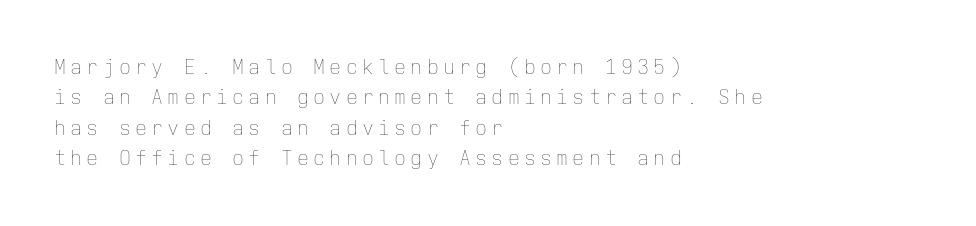
The image shows 20 px text type, upright; set left-aligned, normal line spacing (1.52x), unusually wide letter spacing (+0.21 em), not underlined.
